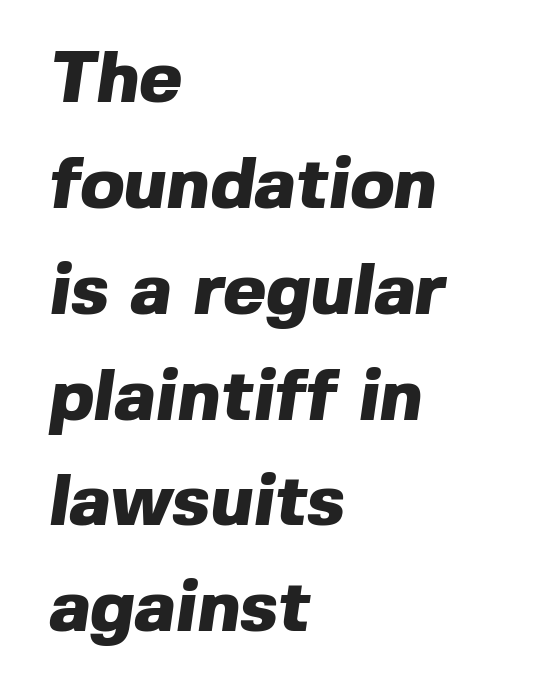
{"serif": "no", "bold": "yes", "weight": "heavy", "width": "normal", "x_height": "medium", "monospaced": "no", "underline": "no", "align": "left", "line_spacing": "normal", "line_spacing_ratio": 1.45, "letter_spacing": "normal", "letter_spacing_em": 0.0, "glyph_px": 73}
